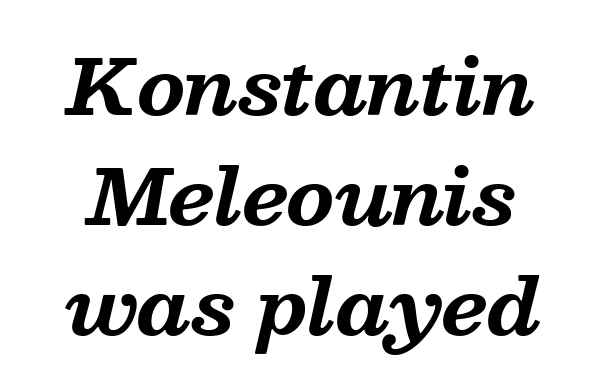
Q: Is the text bold? A: Yes.
Q: Is the text italic (slanted)? A: Yes, it leans right by about 13 degrees.
Q: Is the typeface a serif or a sans-serif typeface? A: Serif.
Q: Is the text underlined? A: No.
Q: How is the paragraph aligned? A: Centered.
Q: Is the spacing between letters normal or unusually wide? A: Normal.
Q: Is the spacing between lines tight, normal or loose? A: Normal.
Q: Width (condensed, normal, or wide)? A: Normal.
Q: Stroke contrast? A: Medium.
Q: x-height? A: Medium.
Q: Monospaced? A: No.
